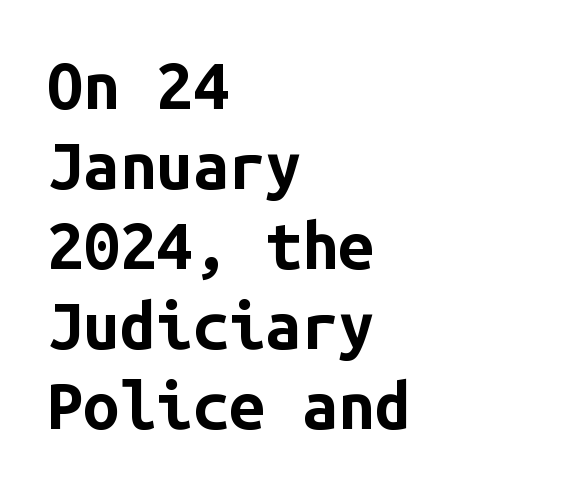
The specimen omits any rule beneath the text block's lines. Plenty of ink on the page — the face is bold. This sample uses plain, unmodified letter spacing. Posture: vertical. A classic flush-left, rag-right setting is used for this passage. Serif or sans? Sans — the stroke terminals are bare.
